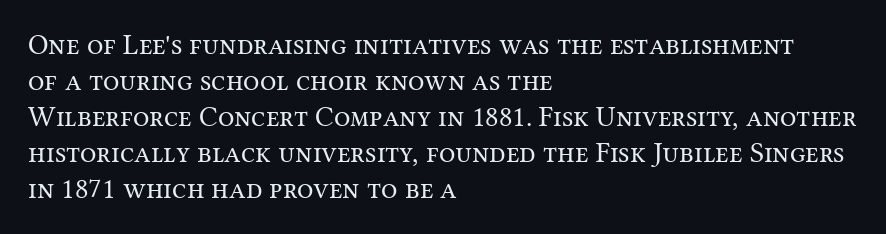
{"serif": "yes", "italic": "no", "bold": "no", "weight": "regular", "width": "normal", "stroke_contrast": "medium", "x_height": "medium", "monospaced": "no", "underline": "no", "align": "left", "line_spacing_ratio": 1.24, "letter_spacing": "normal", "letter_spacing_em": 0.0, "glyph_px": 29}
